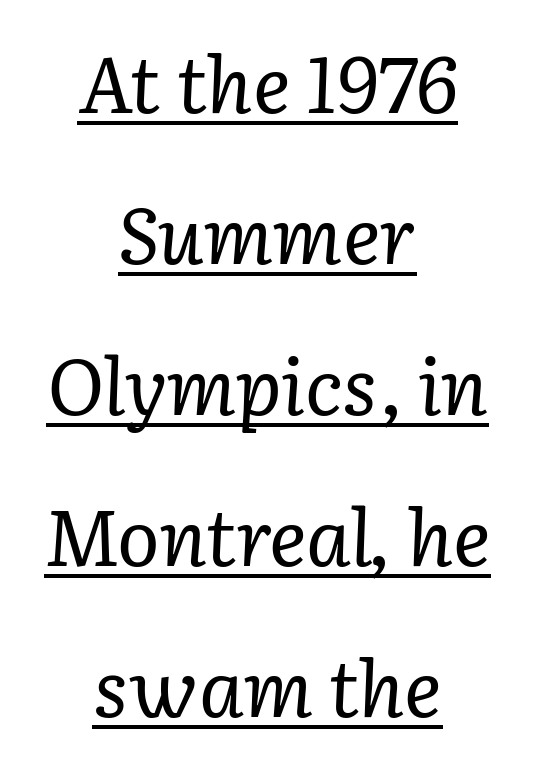
These lines are rendered in a variable-pitch font. Each stroke keeps to a modest, everyday thickness or less. The sample's only ornament is a line tracing under the words. The rag falls on both sides of this text block equally.
